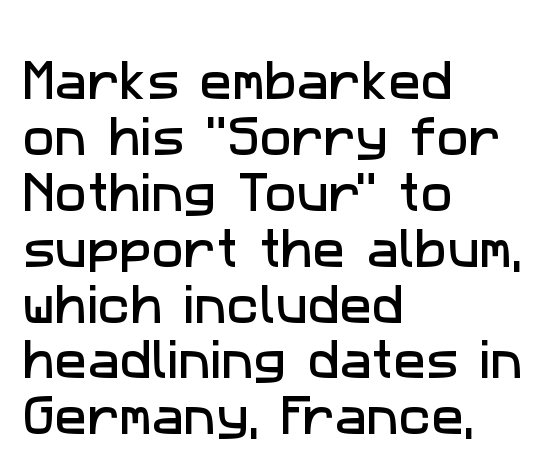
The image shows 43 px sans-serif type; set left-aligned, normal line spacing (1.3x), normal letter spacing, not underlined; low stroke contrast and a medium x-height.
